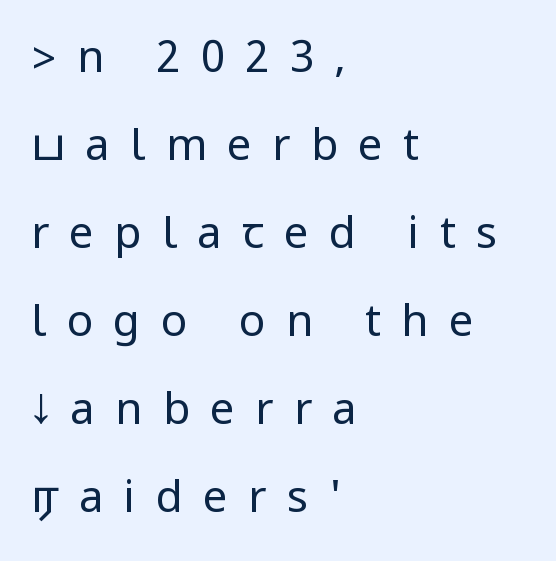
{"serif": "no", "italic": "no", "bold": "no", "weight": "regular", "width": "condensed", "stroke_contrast": "low", "underline": "no", "align": "left", "line_spacing": "loose", "line_spacing_ratio": 2.0, "letter_spacing": "wide", "letter_spacing_em": 0.46, "glyph_px": 44}
